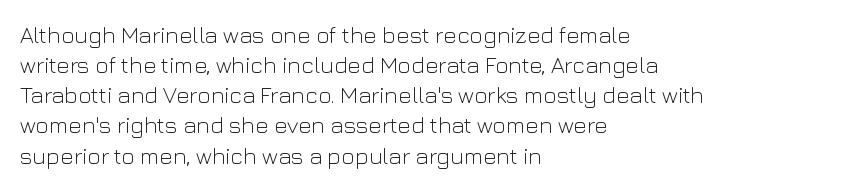
The image shows 23 px text type, upright; set left-aligned, normal line spacing (1.31x), normal letter spacing, not underlined.
